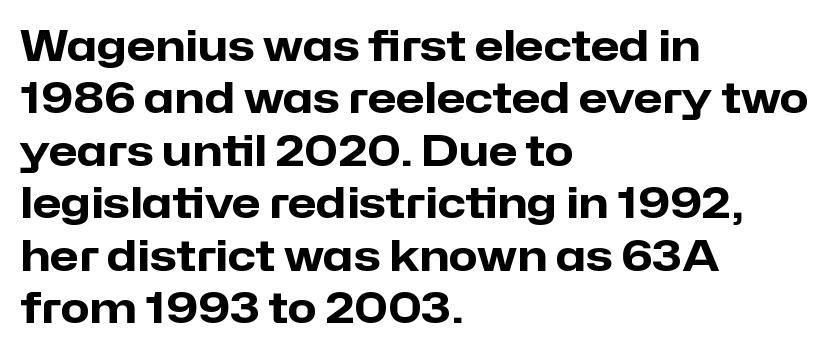
{"serif": "no", "italic": "no", "bold": "yes", "weight": "heavy", "width": "normal", "stroke_contrast": "low", "x_height": "medium", "monospaced": "no", "underline": "no", "align": "left", "line_spacing": "normal", "line_spacing_ratio": 1.25, "letter_spacing": "normal", "letter_spacing_em": 0.0, "glyph_px": 42}
